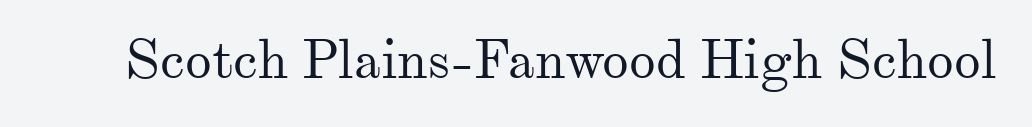
Q: Is the text bold? A: No.
Q: Is the text italic (slanted)? A: No, it is upright.
Q: Is the typeface a serif or a sans-serif typeface? A: Serif.
Q: Is the text underlined? A: No.
Q: Is the spacing between letters normal or unusually wide? A: Normal.
Q: Width (condensed, normal, or wide)? A: Normal.
Q: Stroke contrast? A: Medium.
Q: x-height? A: Small.
Q: Monospaced? A: No.
